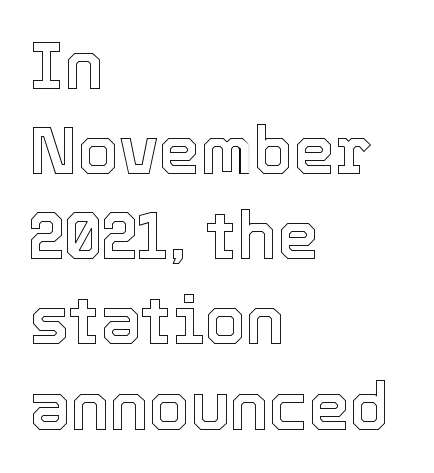
Q: Is the text italic (slanted)? A: No, it is upright.
Q: Is the text underlined? A: No.
Q: How is the paragraph aligned? A: Left-aligned.
Q: Is the spacing between letters normal or unusually wide? A: Normal.
Q: Is the spacing between lines tight, normal or loose? A: Normal.
Q: Width (condensed, normal, or wide)? A: Normal.
Q: x-height? A: Medium.
Q: Monospaced? A: No.
